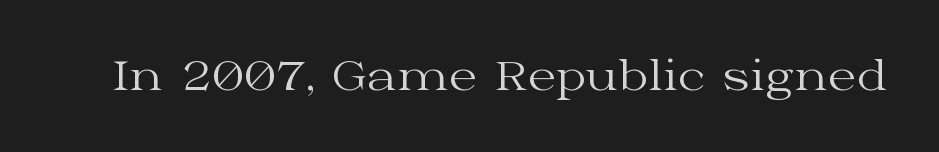
{"serif": "yes", "italic": "no", "bold": "no", "weight": "regular", "width": "wide", "stroke_contrast": "medium", "x_height": "medium", "monospaced": "no", "underline": "no", "letter_spacing": "normal", "letter_spacing_em": 0.0, "glyph_px": 41}
